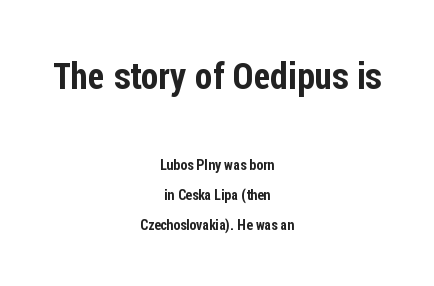
Q: Is the text italic (slanted)? A: No, it is upright.
Q: Is the typeface a serif or a sans-serif typeface? A: Sans-serif.
Q: Is the text underlined? A: No.
Q: How is the paragraph aligned? A: Centered.
Q: Is the spacing between letters normal or unusually wide? A: Normal.
Q: Is the spacing between lines tight, normal or loose? A: Loose.
Q: Which block of text is set in a larger size, the first (top) or the second (bottom)? A: The first (top) one.
Q: Width (condensed, normal, or wide)? A: Condensed.
Q: Stroke contrast? A: Low.
Q: x-height? A: Medium.
Q: Monospaced? A: No.
